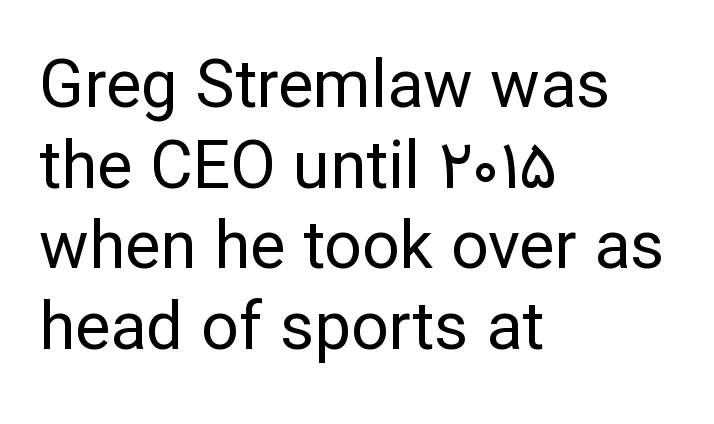
Weight: in the light-to-regular range. Each letter keeps its own natural width here, so spacing adapts to shape. To sum up the face: it is a sans, with no serifs. Honestly, there is no underline to notice here at all. If you drew a line through each stem, it would be perfectly vertical.
